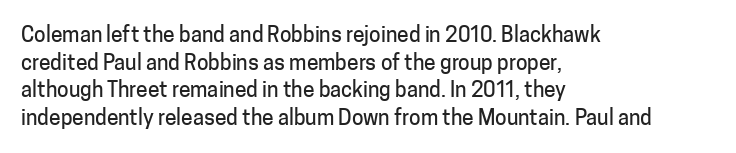
{"italic": "no", "underline": "no", "align": "left", "line_spacing": "normal", "line_spacing_ratio": 1.32, "letter_spacing": "normal", "letter_spacing_em": 0.0, "glyph_px": 21}
